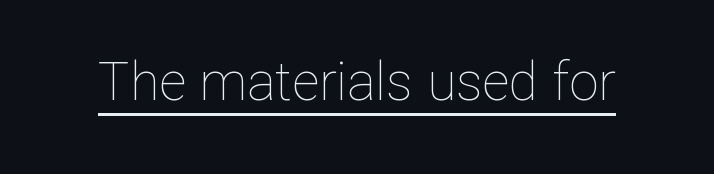
Think standard paragraph weight, or any step lighter than that. Unlike italic type, these characters show no tilt at all. This rendering leaves character spacing at its baseline value. This sample carries an underscore along the baseline area.
